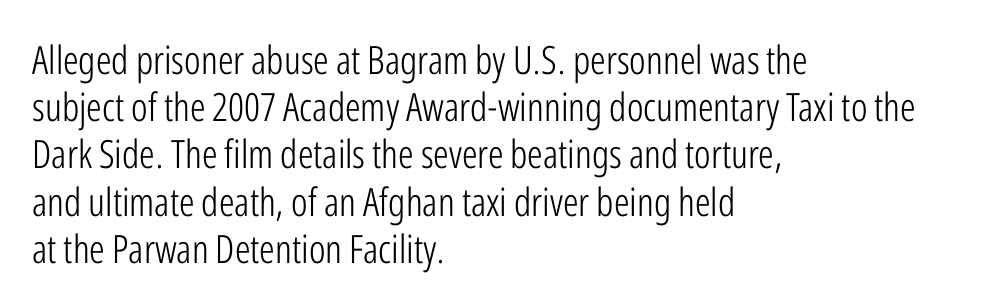
Letter spacing: default. Nothing heavy about these letters — not bold at all. Notice how the passage keeps a crisp vertical edge on the left only. The lettering holds an erect, upright posture throughout. The gap between lines stays unmarked. Character widths vary here, with narrow letters taking less room than wide ones.
